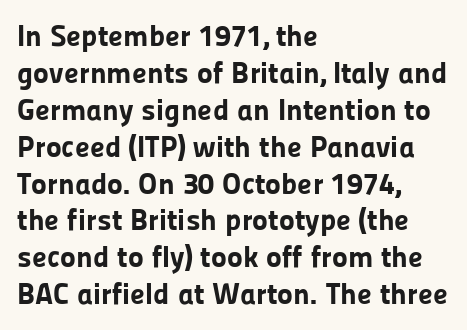
The image shows 30 px bold sans-serif type, upright; set left-aligned, line spacing 1.23x, normal letter spacing, not underlined; low stroke contrast and a medium x-height.
